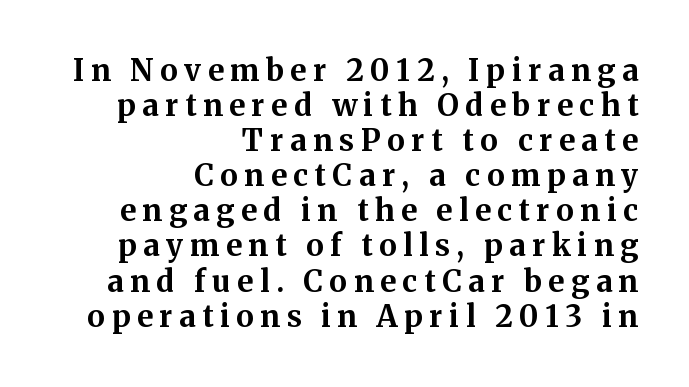
Q: Is the text bold? A: Yes.
Q: Is the text italic (slanted)? A: No, it is upright.
Q: Is the typeface a serif or a sans-serif typeface? A: Serif.
Q: Is the text underlined? A: No.
Q: How is the paragraph aligned? A: Right-aligned.
Q: Is the spacing between letters normal or unusually wide? A: Unusually wide.
Q: Width (condensed, normal, or wide)? A: Normal.
Q: Stroke contrast? A: Medium.
Q: x-height? A: Medium.
Q: Monospaced? A: No.
